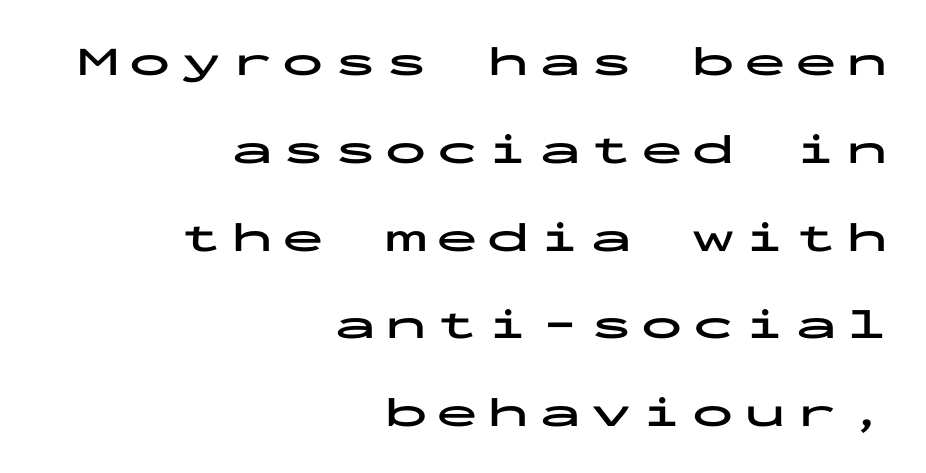
{"serif": "no", "italic": "no", "bold": "yes", "weight": "bold", "width": "wide", "stroke_contrast": "low", "x_height": "medium", "monospaced": "yes", "underline": "no", "align": "right", "line_spacing": "loose", "line_spacing_ratio": 2.09, "letter_spacing": "wide", "letter_spacing_em": 0.22, "glyph_px": 42}
